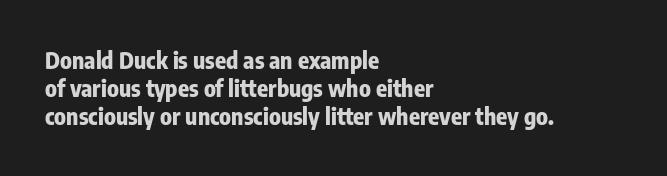
Short and long lines alike share a common starting point at left. Unlike italic type, these characters show no tilt at all. The passage shown is emphatically bold. The face used here is rendered with its standard letterfit. The space beneath each line is pristine and unruled.
